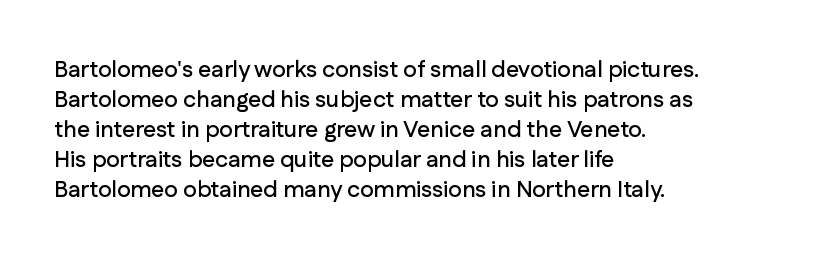
{"italic": "no", "underline": "no", "align": "left", "line_spacing": "normal", "line_spacing_ratio": 1.3, "letter_spacing": "normal", "letter_spacing_em": 0.0, "glyph_px": 23}
